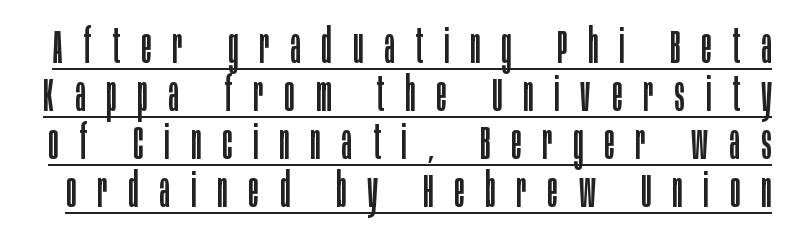
{"serif": "no", "italic": "no", "bold": "no", "weight": "regular", "width": "condensed", "stroke_contrast": "low", "x_height": "large", "monospaced": "no", "underline": "yes", "line_spacing": "tight", "line_spacing_ratio": 1.02, "letter_spacing": "wide", "letter_spacing_em": 0.45, "glyph_px": 47}
